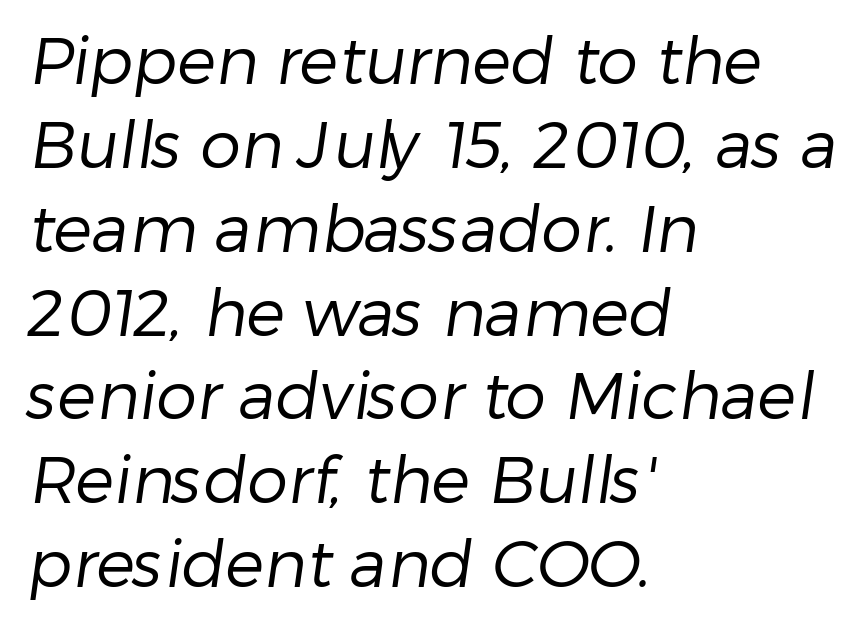
{"serif": "no", "bold": "no", "weight": "regular", "width": "normal", "stroke_contrast": "low", "x_height": "medium", "monospaced": "no", "underline": "no", "align": "left", "line_spacing": "normal", "line_spacing_ratio": 1.29, "letter_spacing": "normal", "letter_spacing_em": 0.0, "glyph_px": 65}
